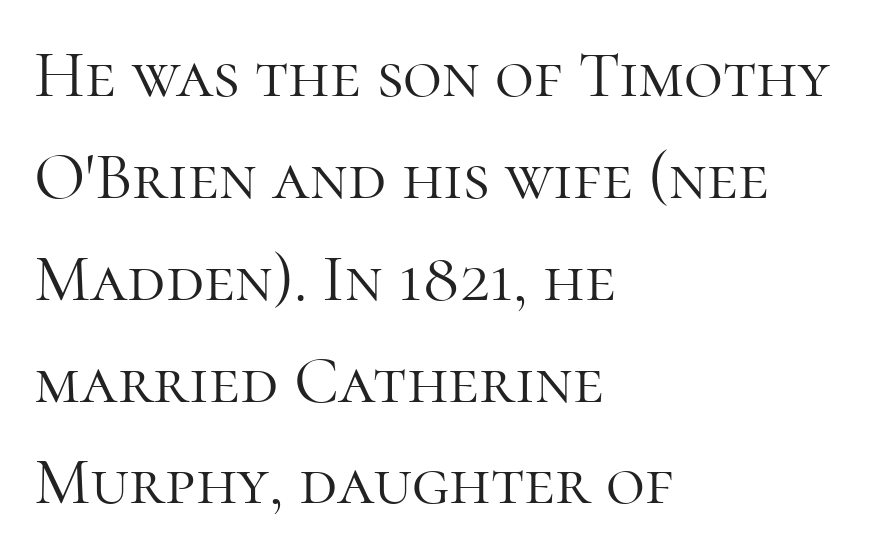
Heaviness? Minimal to ordinary, like unemphasized prose. The lines sit at an ordinary, default distance from one another. The specimen reads as upright at a glance. The passage shown is typeset with a serif family.
